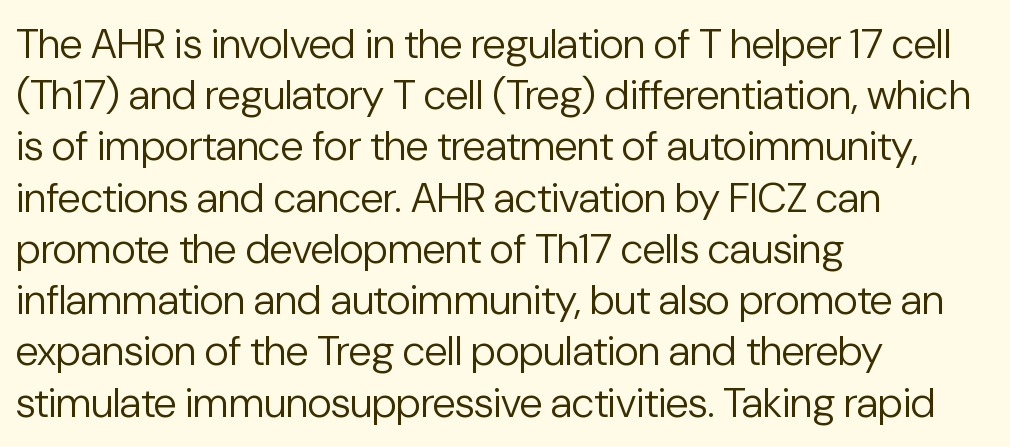
Q: Is the text bold? A: No.
Q: Is the text italic (slanted)? A: No, it is upright.
Q: Is the typeface a serif or a sans-serif typeface? A: Sans-serif.
Q: Is the text underlined? A: No.
Q: How is the paragraph aligned? A: Left-aligned.
Q: Is the spacing between letters normal or unusually wide? A: Normal.
Q: Width (condensed, normal, or wide)? A: Normal.
Q: Stroke contrast? A: Low.
Q: x-height? A: Medium.
Q: Monospaced? A: No.
